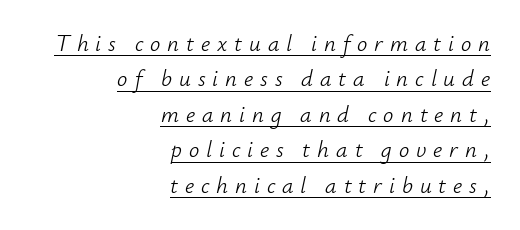
The image shows 23 px text type, italic (leaning right); set right-aligned, normal line spacing (1.54x), unusually wide letter spacing (+0.3 em), underlined.
